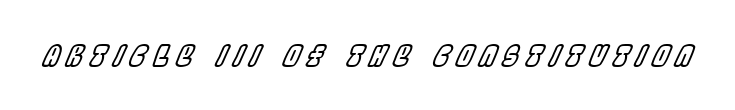
{"italic": "yes", "lean": "right", "slant_degrees": 22, "width": "condensed", "x_height": "large", "monospaced": "no", "underline": "no", "letter_spacing": "wide", "letter_spacing_em": 0.24, "glyph_px": 29}
